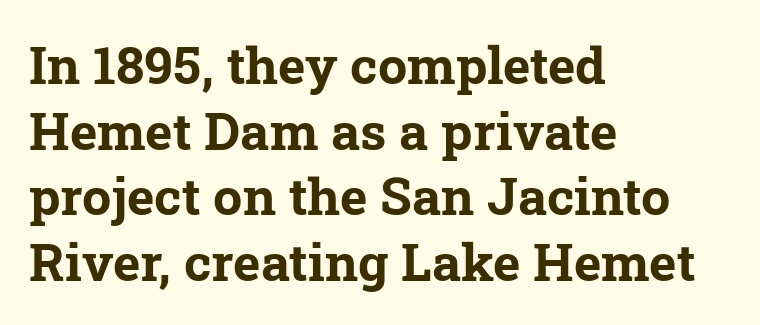
The font family rendered here belongs to the serif group. Character widths vary here, with narrow letters taking less room than wide ones. The face used here has the dense, thick strokes of a bold. These lines are set flush left with a ragged right edge. Plain, unruled lines of type. The rows are spaced the way most documents space them.
